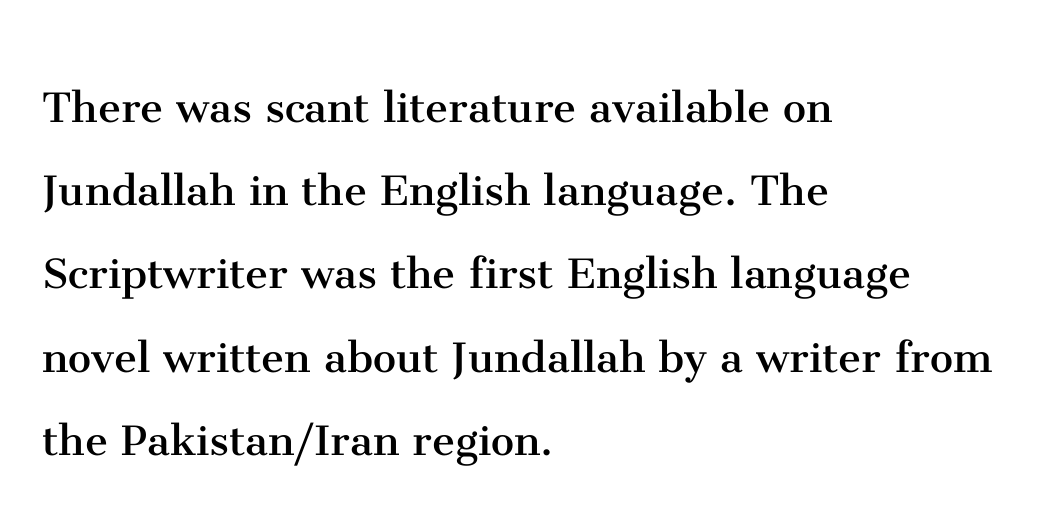
The image shows 52 px regular-weight serif type, upright; set left-aligned, normal line spacing (1.6x), normal letter spacing, not underlined; medium stroke contrast and a medium x-height.
